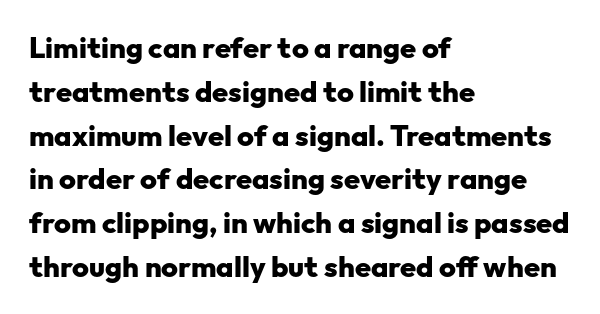
{"serif": "no", "italic": "no", "bold": "yes", "weight": "heavy", "width": "normal", "stroke_contrast": "low", "x_height": "medium", "monospaced": "no", "underline": "no", "align": "left", "line_spacing": "normal", "line_spacing_ratio": 1.51, "letter_spacing": "normal", "letter_spacing_em": 0.0, "glyph_px": 29}
